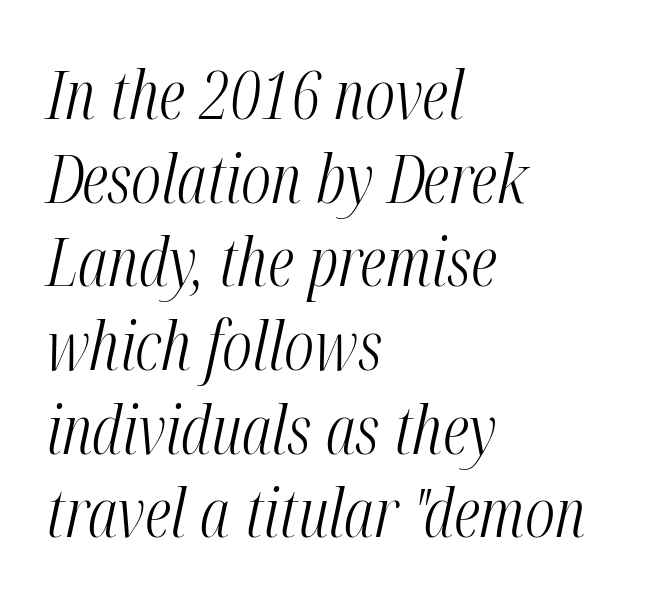
Q: Is the text bold? A: No.
Q: Is the text italic (slanted)? A: Yes, it leans right by about 12 degrees.
Q: Is the text underlined? A: No.
Q: How is the paragraph aligned? A: Left-aligned.
Q: Is the spacing between letters normal or unusually wide? A: Normal.
Q: Width (condensed, normal, or wide)? A: Condensed.
Q: Stroke contrast? A: Medium.
Q: x-height? A: Medium.
Q: Monospaced? A: No.
